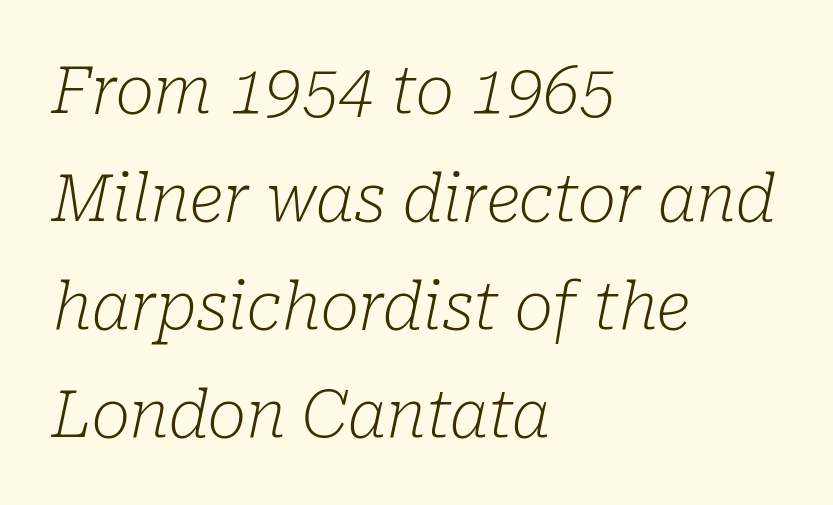
The image shows 65 px light serif type, italic (leaning right); set left-aligned, normal line spacing (1.66x), normal letter spacing, not underlined; low stroke contrast and a medium x-height.
